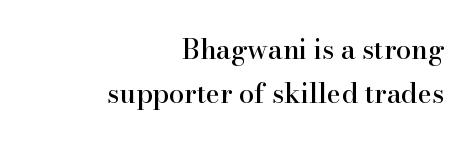
{"italic": "no", "underline": "no", "align": "right", "line_spacing": "normal", "line_spacing_ratio": 1.62, "letter_spacing": "normal", "letter_spacing_em": 0.0, "glyph_px": 27}
